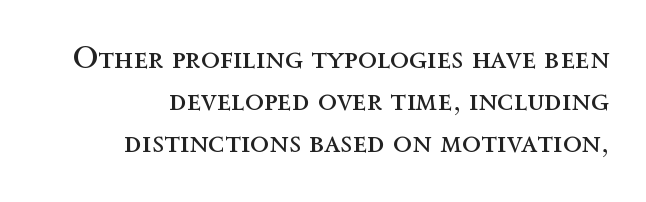
Q: Is the text bold? A: No.
Q: Is the text italic (slanted)? A: No, it is upright.
Q: Is the text underlined? A: No.
Q: How is the paragraph aligned? A: Right-aligned.
Q: Is the spacing between letters normal or unusually wide? A: Normal.
Q: Is the spacing between lines tight, normal or loose? A: Normal.
Q: Width (condensed, normal, or wide)? A: Normal.
Q: x-height? A: Medium.
Q: Monospaced? A: No.
